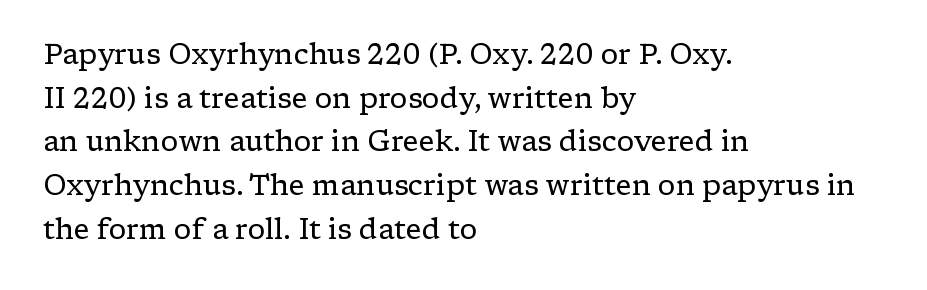
The image shows 28 px regular-weight, wide serif type, upright; set left-aligned, normal line spacing (1.56x), normal letter spacing, not underlined; low stroke contrast and a medium x-height.
